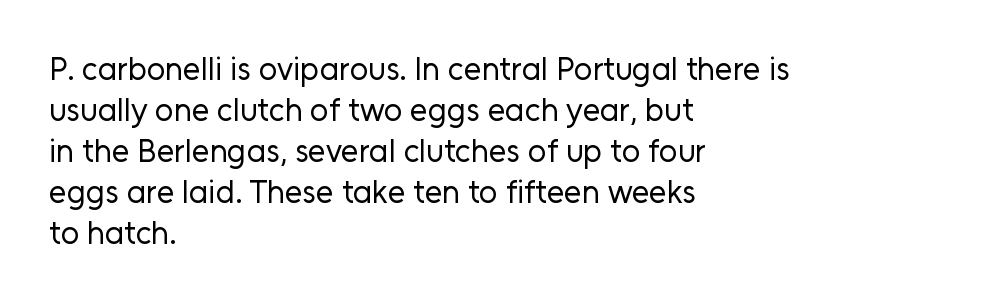
This sample is left-justified, so line endings fall wherever the words run out. Clear beneath every line of the passage. Regular leading. The letterforms sit shoulder to shoulder at normal distance. You could not count columns in this text — the font is proportionally spaced.
